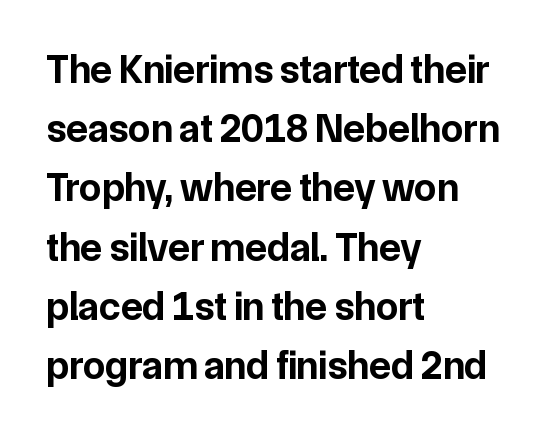
{"serif": "no", "italic": "no", "bold": "yes", "weight": "bold", "width": "normal", "stroke_contrast": "low", "x_height": "medium", "monospaced": "no", "underline": "no", "align": "left", "line_spacing": "normal", "line_spacing_ratio": 1.48, "letter_spacing": "normal", "letter_spacing_em": 0.0, "glyph_px": 40}
